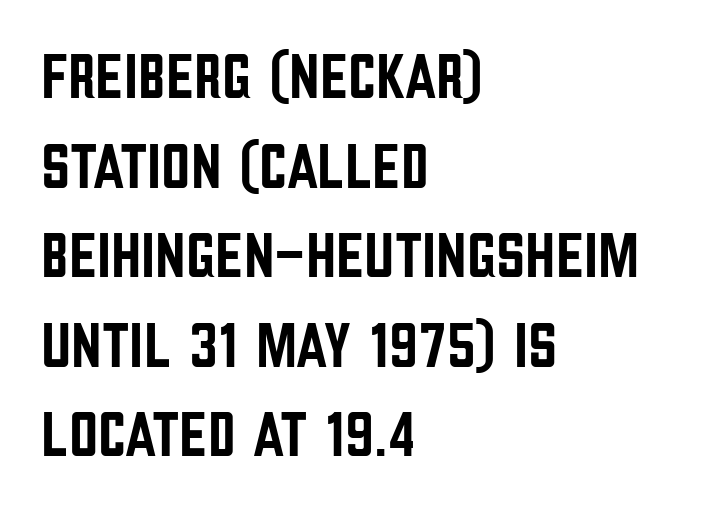
{"serif": "no", "italic": "no", "width": "condensed", "stroke_contrast": "low", "x_height": "large", "monospaced": "no", "underline": "no", "align": "left", "line_spacing": "normal", "line_spacing_ratio": 1.4, "letter_spacing": "normal", "letter_spacing_em": 0.0, "glyph_px": 64}
